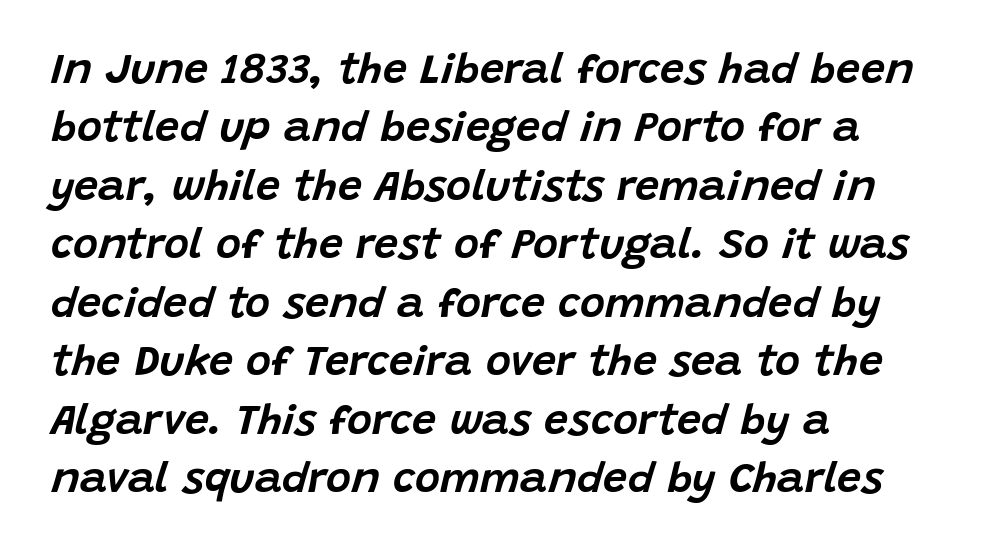
Leading: standard. Check under the words: just untouched page. Emphasis-style slanted type is in use. Do the characters align in a grid? No, the font is proportional.
